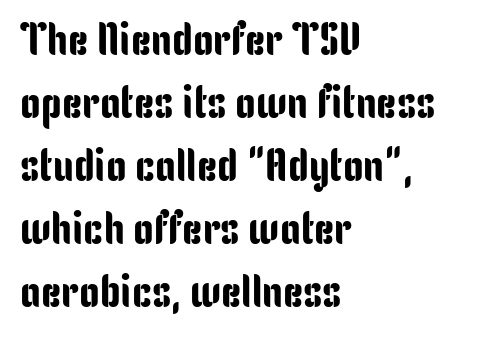
Tracking here is standard; glyphs follow each other at the usual distance. Beneath every word, the page is bare. The leading is moderate, giving the passage an even texture. Varying glyph widths throughout — classic text-font behaviour. Unlike a traditional serif, this face leaves its strokes unadorned. All the whitespace from short lines collects on the right.
